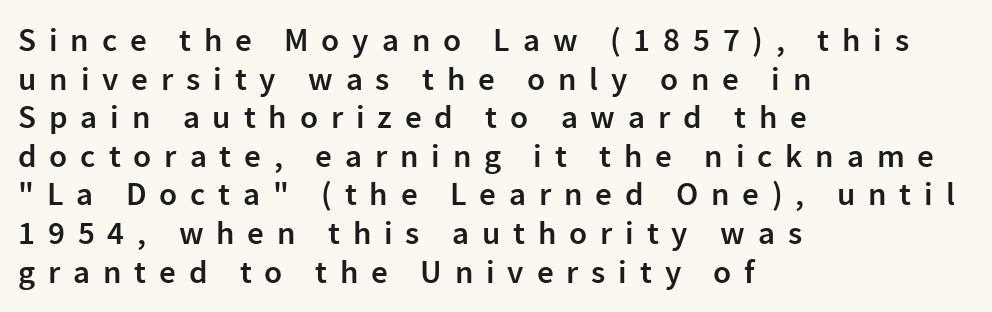
{"serif": "no", "italic": "no", "bold": "semi", "weight": "semibold", "width": "normal", "stroke_contrast": "low", "x_height": "medium", "monospaced": "no", "underline": "no", "align": "left", "line_spacing_ratio": 1.17, "letter_spacing": "wide", "letter_spacing_em": 0.39, "glyph_px": 33}
